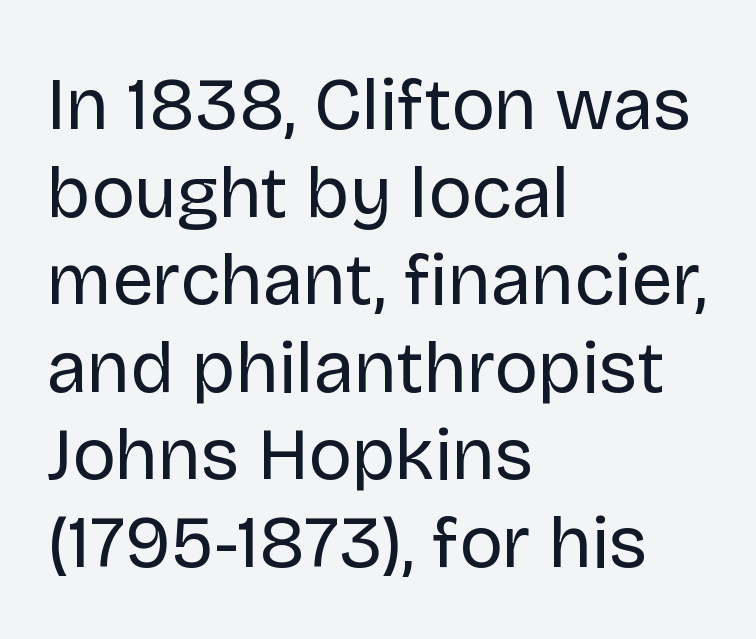
Q: Is the text bold? A: No.
Q: Is the text italic (slanted)? A: No, it is upright.
Q: Is the typeface a serif or a sans-serif typeface? A: Sans-serif.
Q: Is the text underlined? A: No.
Q: How is the paragraph aligned? A: Left-aligned.
Q: Is the spacing between letters normal or unusually wide? A: Normal.
Q: Width (condensed, normal, or wide)? A: Normal.
Q: Stroke contrast? A: Low.
Q: x-height? A: Large.
Q: Monospaced? A: No.
